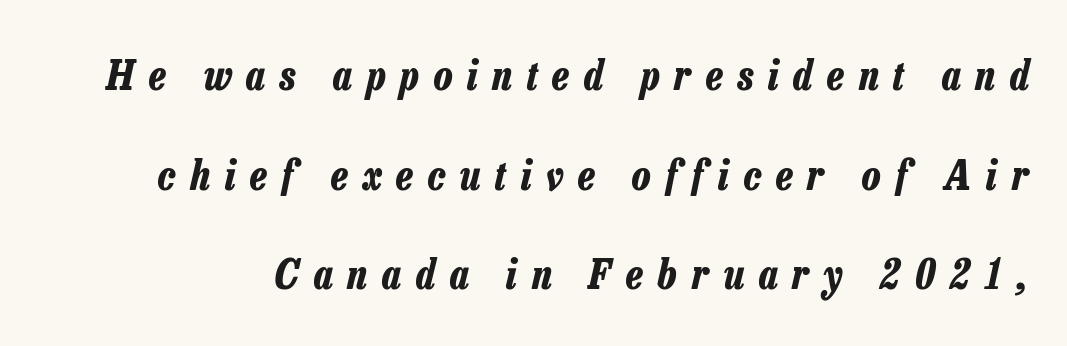
{"italic": "yes", "lean": "right", "slant_degrees": 13, "bold": "yes", "weight": "bold", "width": "condensed", "stroke_contrast": "low", "x_height": "medium", "monospaced": "no", "underline": "no", "line_spacing": "loose", "line_spacing_ratio": 2.43, "letter_spacing": "wide", "letter_spacing_em": 0.36, "glyph_px": 41}
